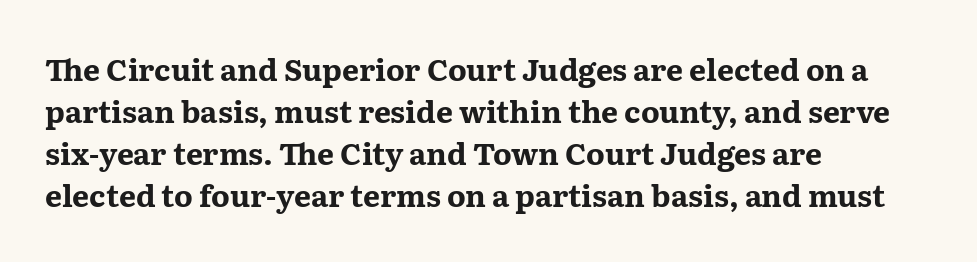
{"serif": "yes", "italic": "no", "bold": "yes", "weight": "bold", "width": "wide", "stroke_contrast": "medium", "x_height": "medium", "monospaced": "no", "underline": "no", "align": "left", "line_spacing": "normal", "line_spacing_ratio": 1.4, "letter_spacing": "normal", "letter_spacing_em": 0.0, "glyph_px": 30}
